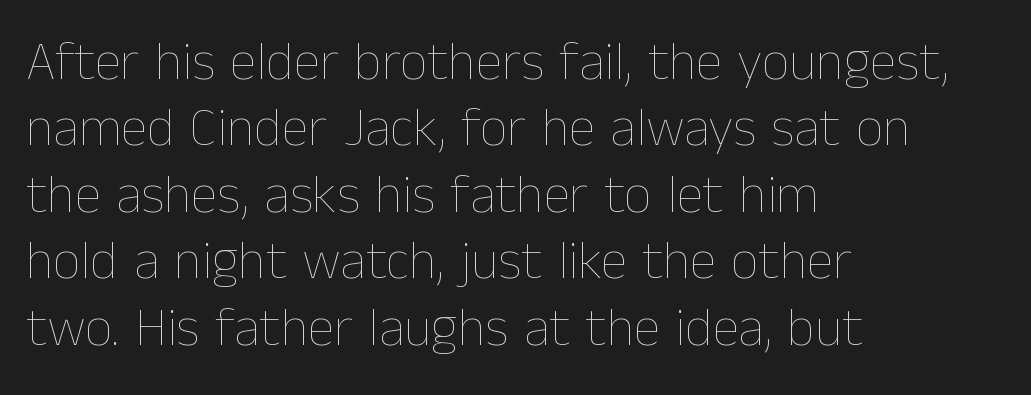
The weight tops out at a normal text grade. Compared with typical body copy, the letter spacing here is the same. Just letters on the line, the space beneath them empty. Varying glyph widths throughout — classic text-font behaviour. A classic flush-left, rag-right setting is used for this passage.
